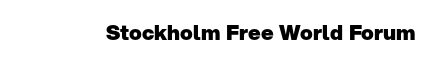
The letterforms sit shoulder to shoulder at normal distance. These lines were composed using upright roman letters. Check the space under the baseline: it is left empty. The sample has been set heavy, in full bold.
